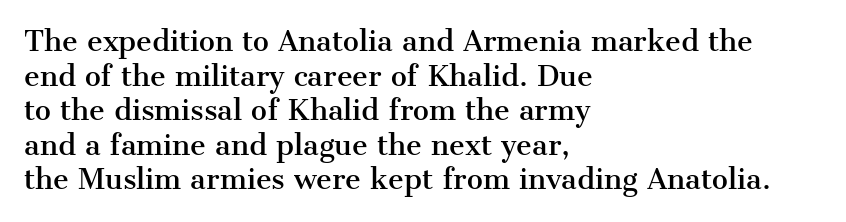
{"italic": "no", "underline": "no", "align": "left", "line_spacing": "normal", "line_spacing_ratio": 1.28, "letter_spacing": "normal", "letter_spacing_em": 0.0, "glyph_px": 27}
